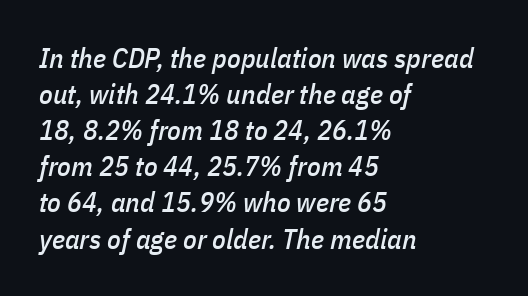
Glyph-to-glyph distance matches everyday printed text. The passage shown is typed in a proportional face where columns would drift. This sample uses an oblique cut, with every glyph tilted off the vertical. The passage is arranged the way most books set body copy — flush left. Plain, unruled lines of type.
